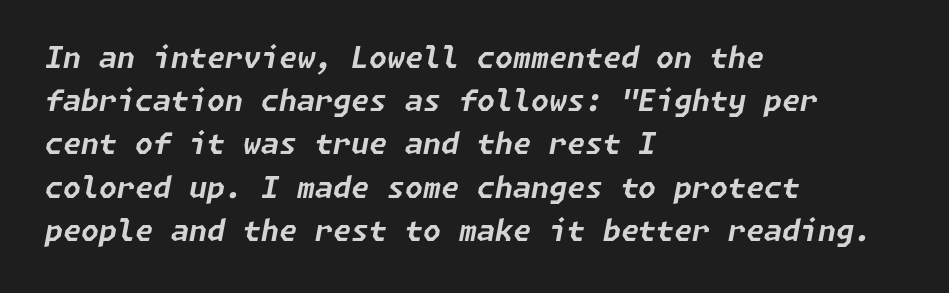
Q: Is the text bold? A: Yes.
Q: Is the text italic (slanted)? A: Yes, it leans right by about 11 degrees.
Q: Is the text underlined? A: No.
Q: How is the paragraph aligned? A: Left-aligned.
Q: Is the spacing between letters normal or unusually wide? A: Normal.
Q: Is the spacing between lines tight, normal or loose? A: Normal.
Q: Width (condensed, normal, or wide)? A: Normal.
Q: Stroke contrast? A: Low.
Q: x-height? A: Medium.
